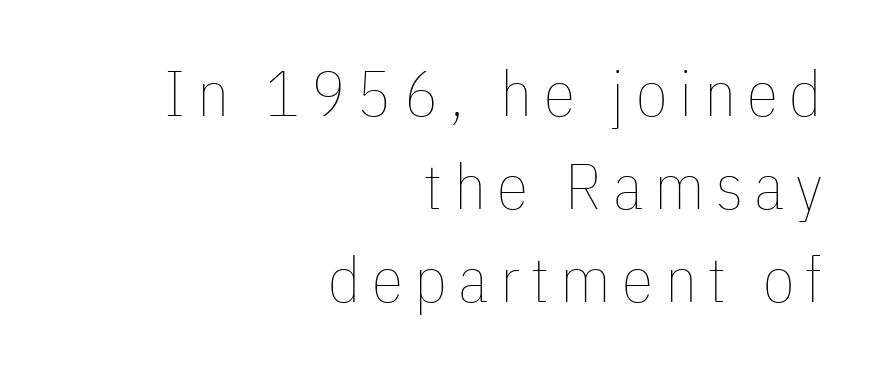
This sample has the flowing, uneven cadence of proportional lettering. If you drew a line through each stem, it would be perfectly vertical. The passage shown stacks its lines at a standard gap. Visually the block forms a straight wall on the right and a jagged coastline on the left. Just letters on the line, the space beneath them empty.
